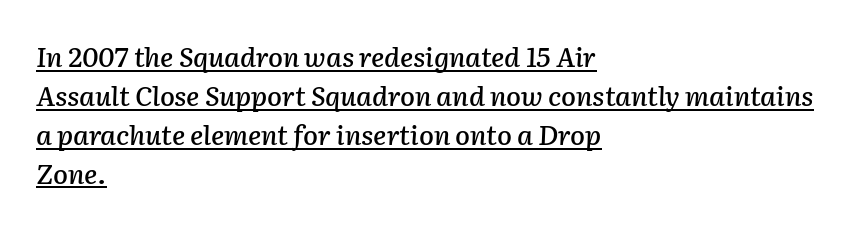
Would a proofreader flag this as italicized? Yes. Does the copy run flush right? No — it runs flush left. What's the leading like? Ordinary, nothing unusual. Glance below the letters and you will spot a drawn line.
